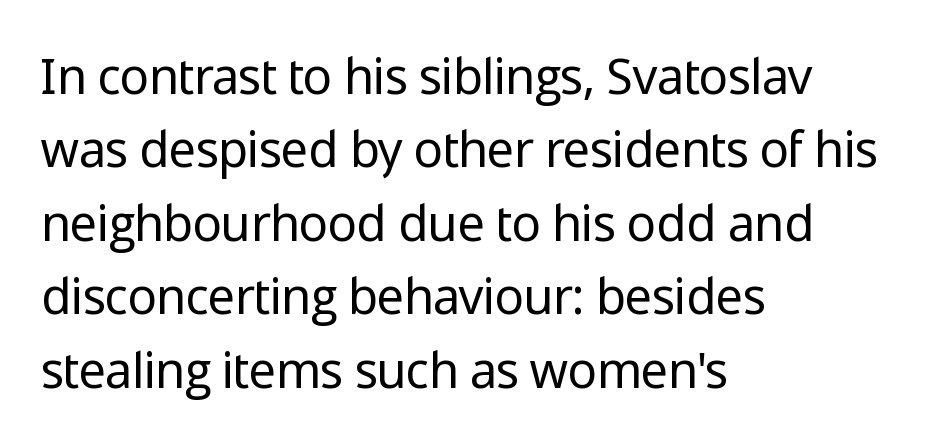
Q: Is the text bold? A: No.
Q: Is the text italic (slanted)? A: No, it is upright.
Q: Is the typeface a serif or a sans-serif typeface? A: Sans-serif.
Q: Is the text underlined? A: No.
Q: How is the paragraph aligned? A: Left-aligned.
Q: Is the spacing between letters normal or unusually wide? A: Normal.
Q: Is the spacing between lines tight, normal or loose? A: Normal.
Q: Width (condensed, normal, or wide)? A: Normal.
Q: Stroke contrast? A: Low.
Q: x-height? A: Medium.
Q: Monospaced? A: No.
